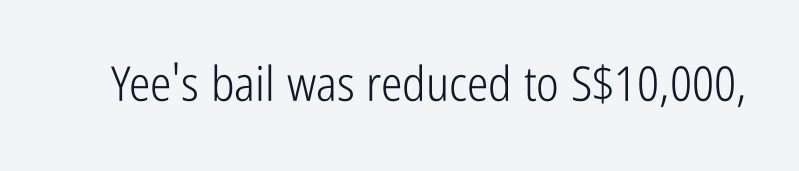
{"serif": "no", "italic": "no", "bold": "no", "weight": "light", "width": "condensed", "stroke_contrast": "low", "x_height": "medium", "monospaced": "no", "underline": "no", "letter_spacing": "normal", "letter_spacing_em": 0.0, "glyph_px": 48}
